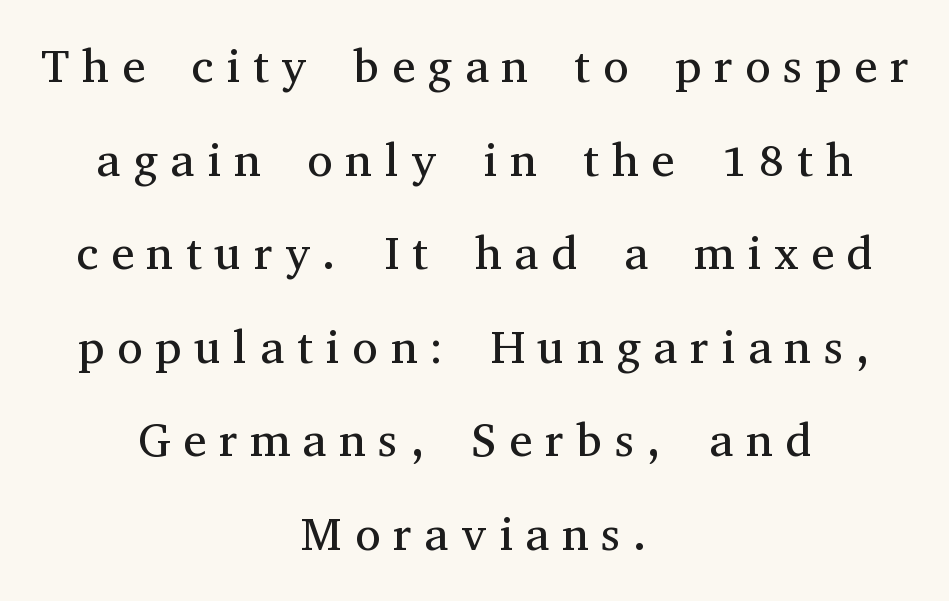
The image shows 47 px regular-weight serif type, upright; set centered, loose line spacing (1.99x), unusually wide letter spacing (+0.27 em), not underlined; medium stroke contrast and a medium x-height.
